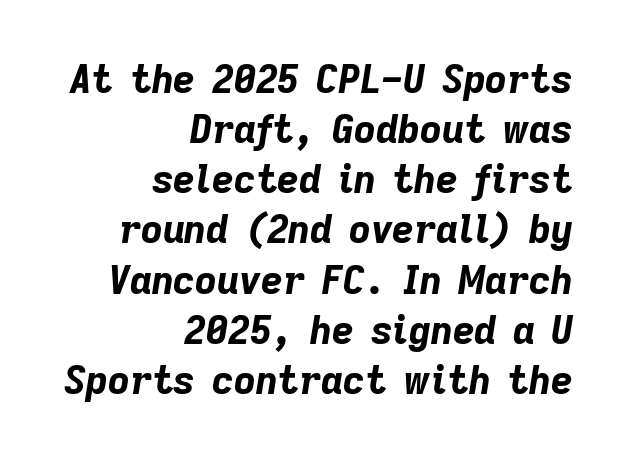
Q: Is the text bold? A: Yes.
Q: Is the text italic (slanted)? A: Yes, it leans right by about 9 degrees.
Q: Is the text underlined? A: No.
Q: How is the paragraph aligned? A: Right-aligned.
Q: Is the spacing between letters normal or unusually wide? A: Normal.
Q: Is the spacing between lines tight, normal or loose? A: Normal.
Q: Width (condensed, normal, or wide)? A: Normal.
Q: Stroke contrast? A: Low.
Q: x-height? A: Medium.
Q: Monospaced? A: No.
